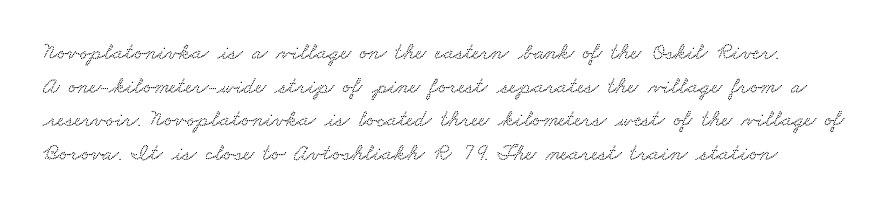
{"underline": "no", "line_spacing": "normal", "line_spacing_ratio": 1.46, "letter_spacing": "normal", "letter_spacing_em": 0.0, "glyph_px": 23}
